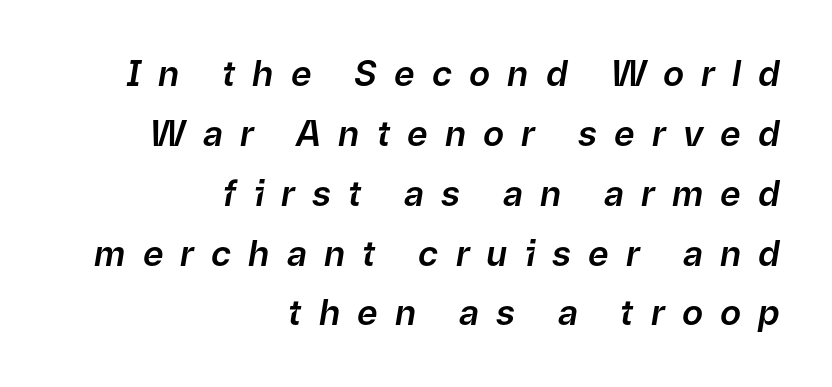
{"italic": "yes", "lean": "right", "slant_degrees": 9, "width": "normal", "stroke_contrast": "low", "x_height": "medium", "monospaced": "no", "underline": "no", "align": "right", "line_spacing_ratio": 1.71, "letter_spacing": "wide", "letter_spacing_em": 0.49, "glyph_px": 35}
